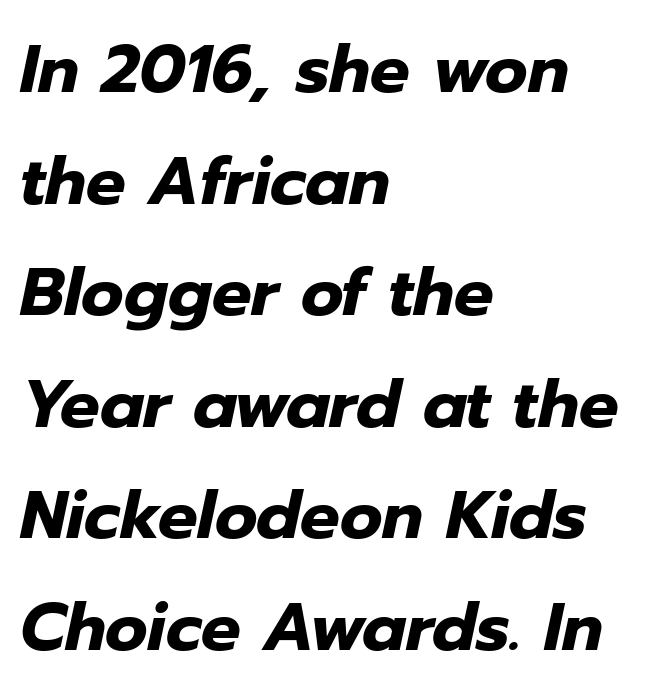
Q: Is the text bold? A: Yes.
Q: Is the text italic (slanted)? A: Yes, it leans right by about 12 degrees.
Q: Is the text underlined? A: No.
Q: How is the paragraph aligned? A: Left-aligned.
Q: Is the spacing between letters normal or unusually wide? A: Normal.
Q: Is the spacing between lines tight, normal or loose? A: Normal.
Q: Width (condensed, normal, or wide)? A: Normal.
Q: Stroke contrast? A: Low.
Q: x-height? A: Medium.
Q: Monospaced? A: No.
